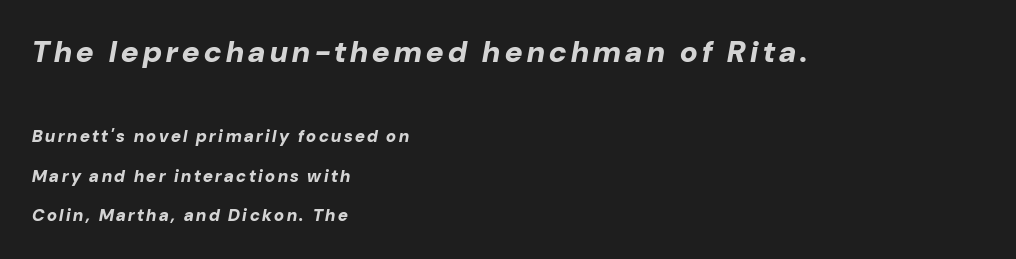
{"italic": "yes", "lean": "right", "slant_degrees": 10, "bold": "yes", "weight": "bold", "width": "normal", "stroke_contrast": "low", "x_height": "medium", "monospaced": "no", "underline": "no", "align": "left", "line_spacing": "loose", "line_spacing_ratio": 2.31, "larger_block": "first", "size_ratio": 1.76, "glyph_px": 30}
